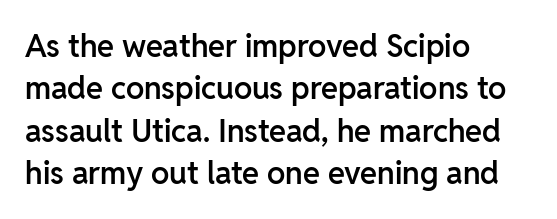
Q: Is the text bold? A: Semi-bold.
Q: Is the text italic (slanted)? A: No, it is upright.
Q: Is the typeface a serif or a sans-serif typeface? A: Sans-serif.
Q: Is the text underlined? A: No.
Q: How is the paragraph aligned? A: Left-aligned.
Q: Is the spacing between letters normal or unusually wide? A: Normal.
Q: Is the spacing between lines tight, normal or loose? A: Normal.
Q: Width (condensed, normal, or wide)? A: Normal.
Q: Stroke contrast? A: Low.
Q: x-height? A: Medium.
Q: Monospaced? A: No.
